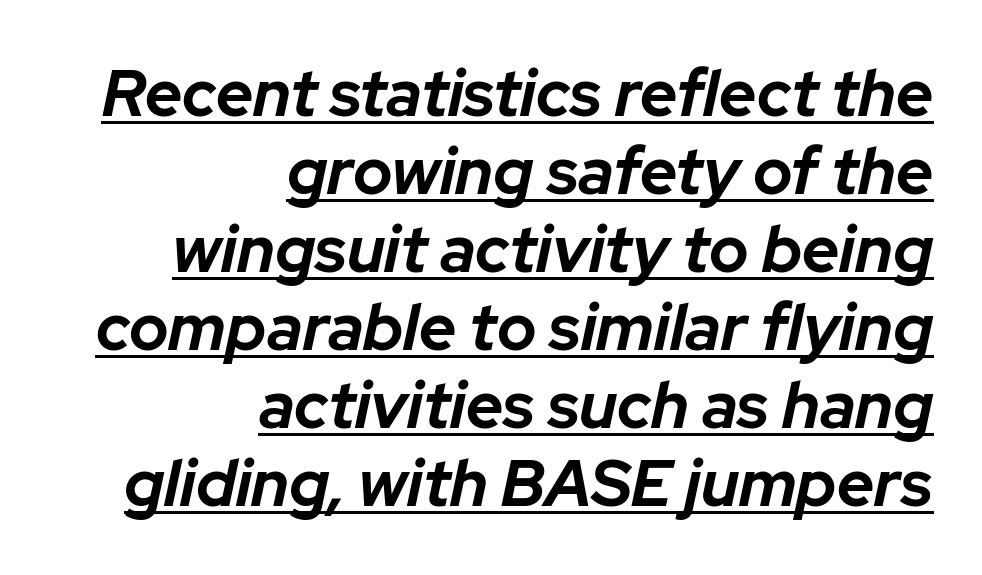
The image shows 65 px bold type, italic (leaning right); set right-aligned, line spacing 1.2x, normal letter spacing, underlined; low stroke contrast and a medium x-height.
